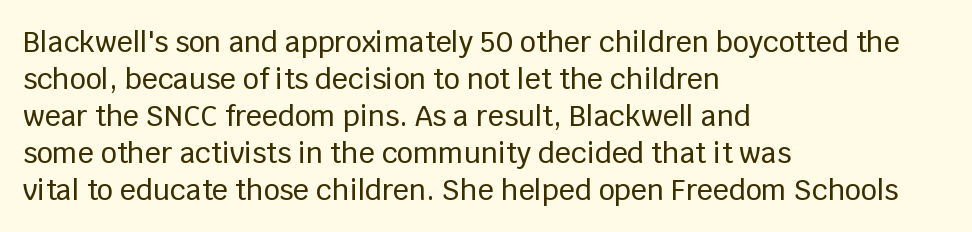
Q: Is the text italic (slanted)? A: No, it is upright.
Q: Is the typeface a serif or a sans-serif typeface? A: Sans-serif.
Q: Is the text underlined? A: No.
Q: How is the paragraph aligned? A: Left-aligned.
Q: Is the spacing between letters normal or unusually wide? A: Normal.
Q: Is the spacing between lines tight, normal or loose? A: Normal.
Q: Width (condensed, normal, or wide)? A: Normal.
Q: Stroke contrast? A: Low.
Q: x-height? A: Large.
Q: Monospaced? A: No.
